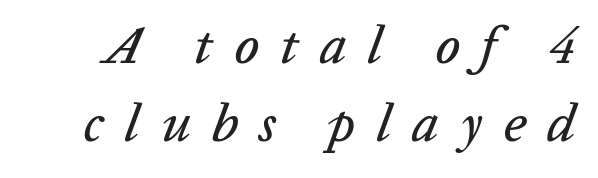
The image shows 54 px text type, italic (leaning right); set normal line spacing (1.45x), unusually wide letter spacing (+0.39 em), not underlined; low stroke contrast and a medium x-height.
